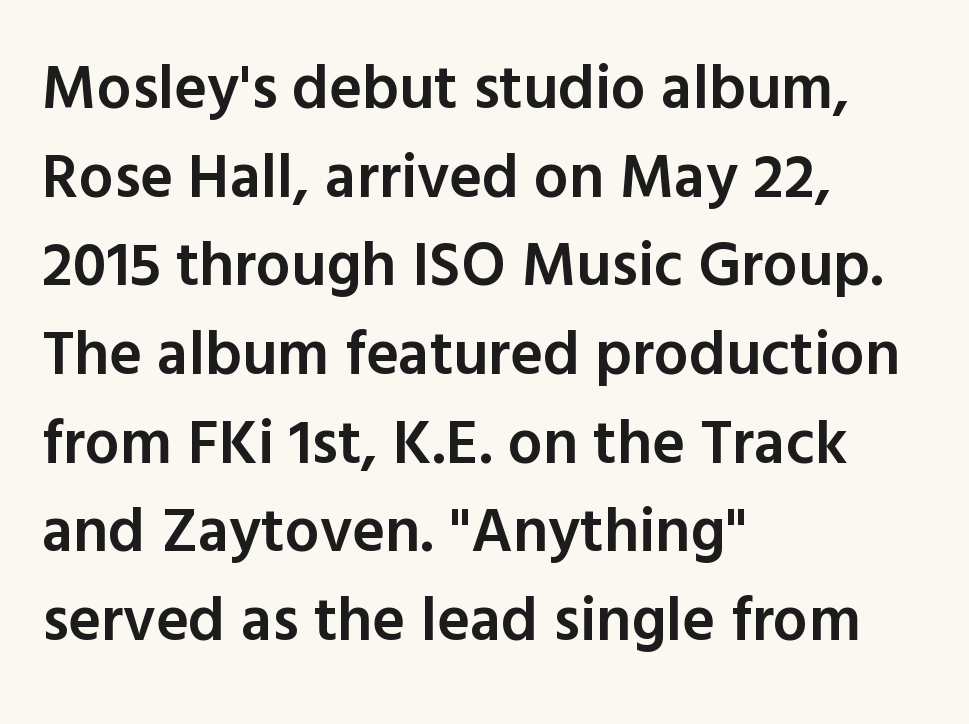
Q: Is the text bold? A: Semi-bold.
Q: Is the text italic (slanted)? A: No, it is upright.
Q: Is the typeface a serif or a sans-serif typeface? A: Sans-serif.
Q: Is the text underlined? A: No.
Q: How is the paragraph aligned? A: Left-aligned.
Q: Is the spacing between letters normal or unusually wide? A: Normal.
Q: Is the spacing between lines tight, normal or loose? A: Normal.
Q: Width (condensed, normal, or wide)? A: Normal.
Q: x-height? A: Medium.
Q: Monospaced? A: No.
